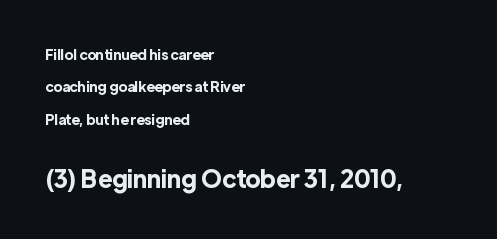
The image shows 24 px bold type, upright; set left-aligned, loose line spacing (2.32x), normal letter spacing, not underlined; the second (bottom) block is 1.71x larger.
